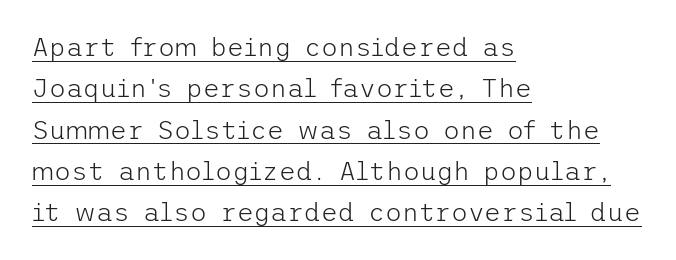
The image shows 26 px text type, upright; set left-aligned, normal line spacing (1.59x), normal letter spacing, underlined.
